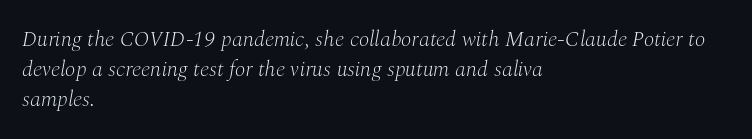
Q: Is the text bold? A: No.
Q: Is the text italic (slanted)? A: Yes, it leans right by about 10 degrees.
Q: Is the text underlined? A: No.
Q: How is the paragraph aligned? A: Left-aligned.
Q: Is the spacing between letters normal or unusually wide? A: Normal.
Q: Is the spacing between lines tight, normal or loose? A: Normal.
